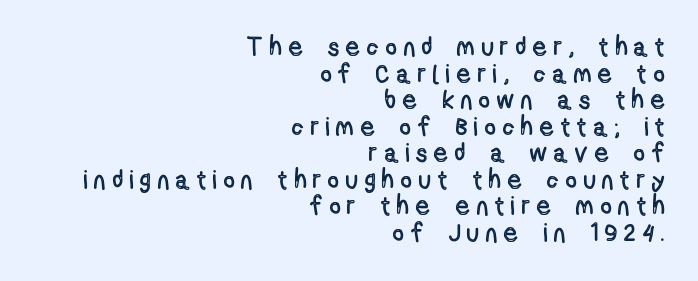
{"italic": "no", "underline": "no", "align": "right", "line_spacing": "tight", "line_spacing_ratio": 1.02, "letter_spacing": "wide", "letter_spacing_em": 0.29, "glyph_px": 26}
